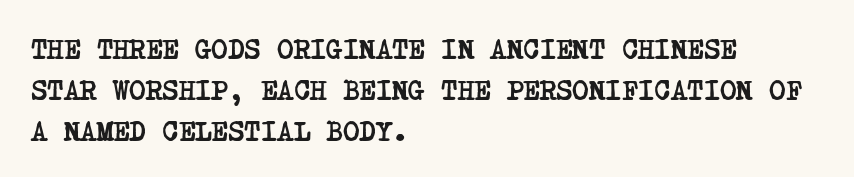
The image shows 28 px semibold, condensed serif type; set left-aligned, normal line spacing (1.46x), normal letter spacing, not underlined; low stroke contrast and a large x-height.
